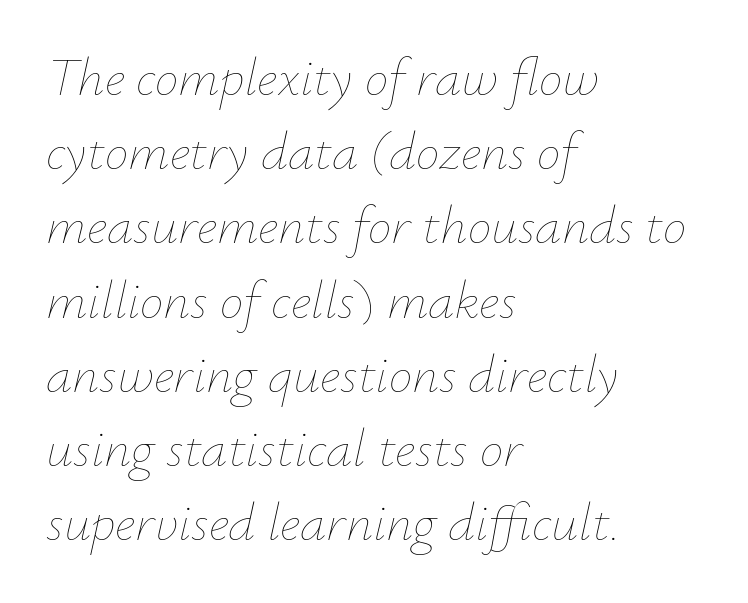
{"italic": "yes", "lean": "right", "slant_degrees": 12, "bold": "no", "weight": "thin", "width": "normal", "stroke_contrast": "low", "x_height": "small", "monospaced": "no", "underline": "no", "align": "left", "line_spacing": "normal", "line_spacing_ratio": 1.4, "letter_spacing": "normal", "letter_spacing_em": 0.0, "glyph_px": 53}
